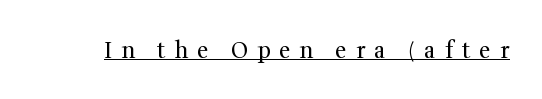
The image shows 22 px text type, upright; set unusually wide letter spacing (+0.41 em), underlined.
